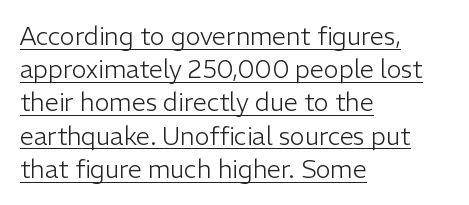
The image shows 25 px text type, upright; set left-aligned, normal line spacing (1.33x), normal letter spacing, underlined.
